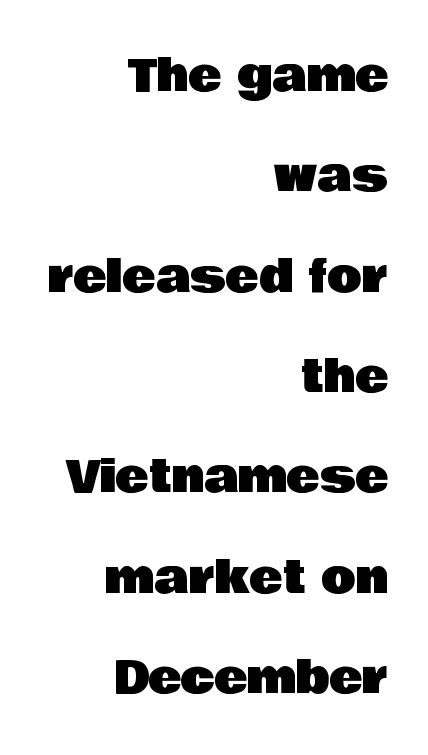
The image shows 45 px sans-serif type, upright; set right-aligned, loose line spacing (2.23x), normal letter spacing, not underlined; low stroke contrast and a large x-height.
